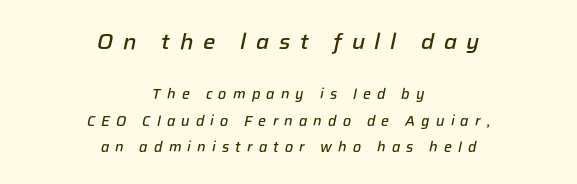
{"italic": "yes", "lean": "right", "slant_degrees": 12, "bold": "semi", "underline": "no", "align": "center", "line_spacing_ratio": 1.89, "letter_spacing": "wide", "letter_spacing_em": 0.44, "larger_block": "first", "size_ratio": 1.57, "glyph_px": 22}
